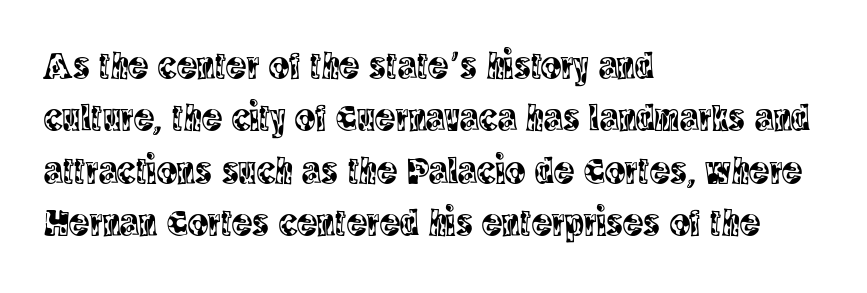
The image shows 38 px condensed serif type, upright; set left-aligned, normal line spacing (1.38x), normal letter spacing, not underlined; a large x-height.
